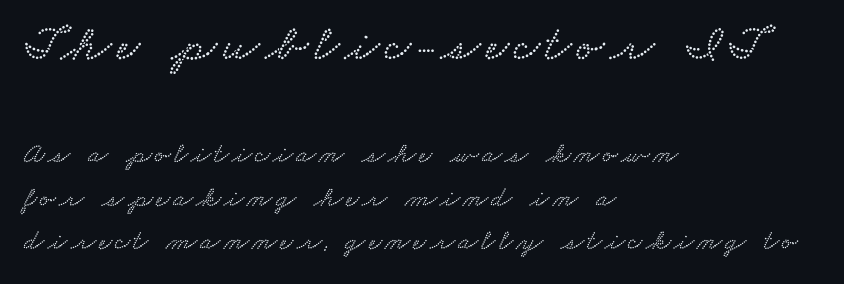
The letters advance in unequal steps, a hallmark of proportional type. The composition opens big and finishes small. The passage shown is not underscored anywhere. The lines sit at an ordinary, default distance from one another.
